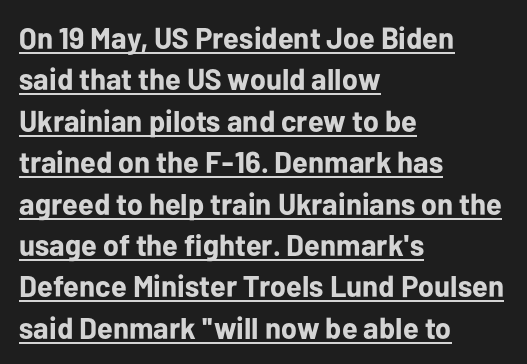
The image shows 30 px bold sans-serif type, upright; set left-aligned, normal line spacing (1.38x), normal letter spacing, underlined; low stroke contrast and a medium x-height.
